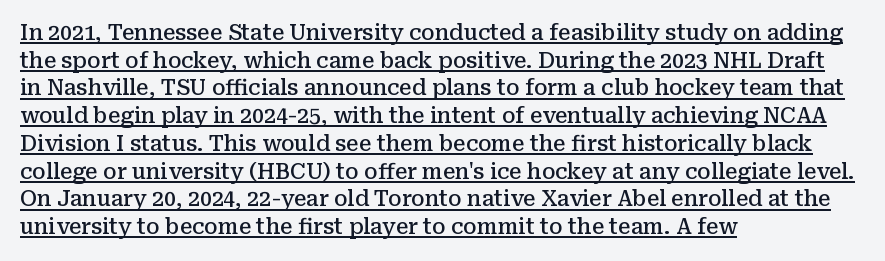
Q: Is the text bold? A: Semi-bold.
Q: Is the text italic (slanted)? A: No, it is upright.
Q: Is the text underlined? A: Yes.
Q: How is the paragraph aligned? A: Left-aligned.
Q: Is the spacing between letters normal or unusually wide? A: Normal.
Q: Is the spacing between lines tight, normal or loose? A: Normal.
